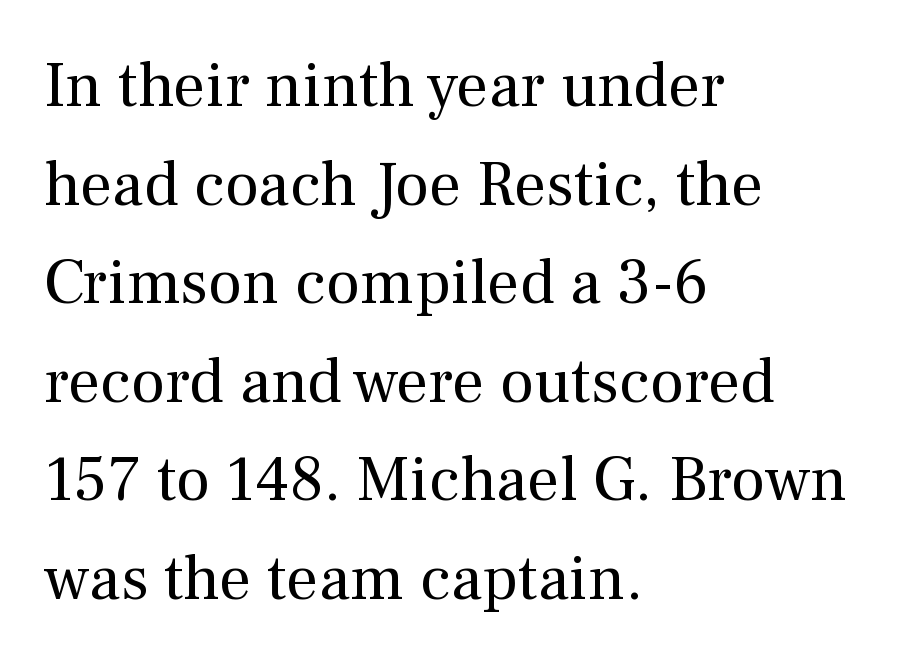
Q: Is the text bold? A: No.
Q: Is the text italic (slanted)? A: No, it is upright.
Q: Is the typeface a serif or a sans-serif typeface? A: Serif.
Q: Is the text underlined? A: No.
Q: How is the paragraph aligned? A: Left-aligned.
Q: Is the spacing between letters normal or unusually wide? A: Normal.
Q: Is the spacing between lines tight, normal or loose? A: Normal.
Q: Width (condensed, normal, or wide)? A: Normal.
Q: Stroke contrast? A: Medium.
Q: x-height? A: Medium.
Q: Monospaced? A: No.
